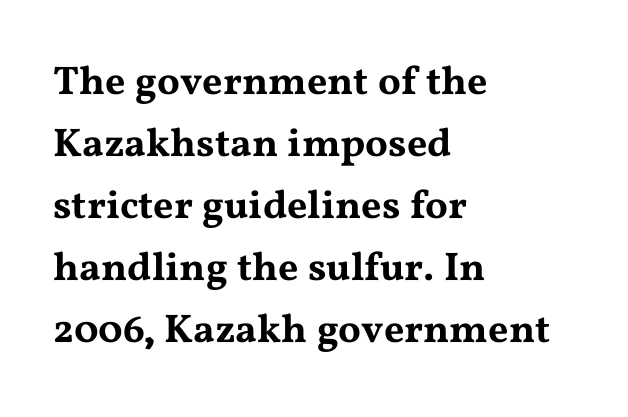
{"serif": "yes", "italic": "no", "width": "wide", "stroke_contrast": "medium", "x_height": "medium", "monospaced": "no", "underline": "no", "align": "left", "line_spacing": "normal", "line_spacing_ratio": 1.55, "letter_spacing": "normal", "letter_spacing_em": 0.0, "glyph_px": 40}
